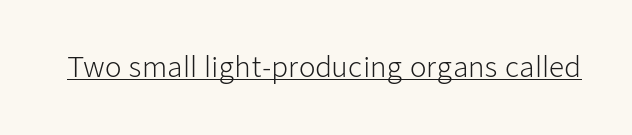
Q: Is the text bold? A: No.
Q: Is the text italic (slanted)? A: No, it is upright.
Q: Is the text underlined? A: Yes.
Q: Is the spacing between letters normal or unusually wide? A: Normal.
